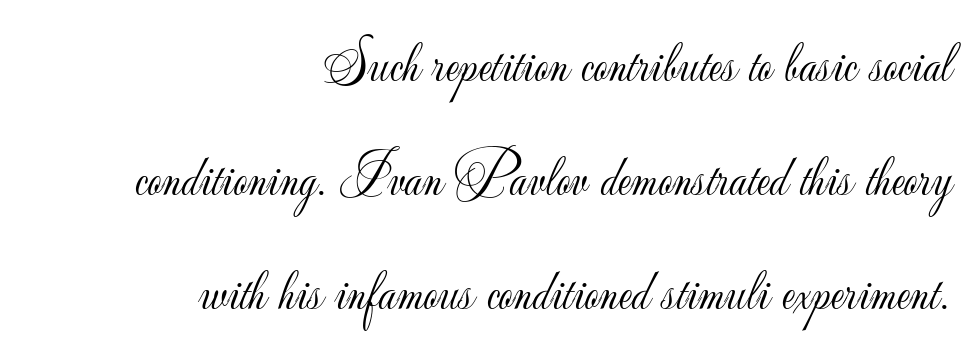
The face used here is proportionally spaced, like ordinary book or web type. The typeface chosen for these lines omits serifs. Underlining? Definitely not there. Stroke mass is kept to a normal reading level or below.
